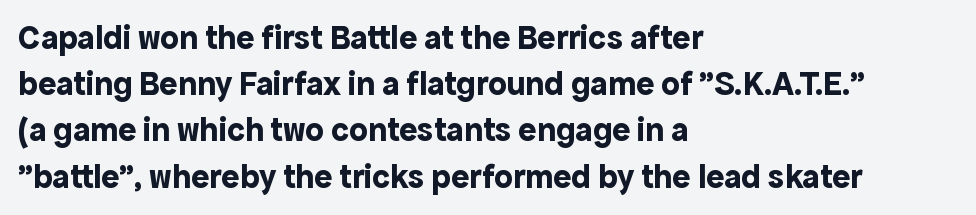
The image shows 34 px bold sans-serif type, upright; set left-aligned, normal line spacing (1.36x), normal letter spacing, not underlined; a medium x-height.
